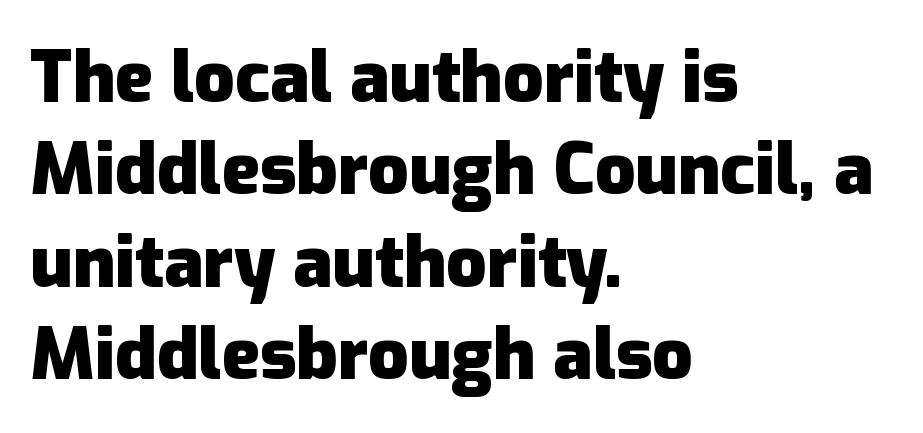
Q: Is the text bold? A: Yes.
Q: Is the text italic (slanted)? A: No, it is upright.
Q: Is the typeface a serif or a sans-serif typeface? A: Sans-serif.
Q: Is the text underlined? A: No.
Q: How is the paragraph aligned? A: Left-aligned.
Q: Is the spacing between letters normal or unusually wide? A: Normal.
Q: Is the spacing between lines tight, normal or loose? A: Normal.
Q: Width (condensed, normal, or wide)? A: Normal.
Q: Stroke contrast? A: Low.
Q: x-height? A: Medium.
Q: Monospaced? A: No.
